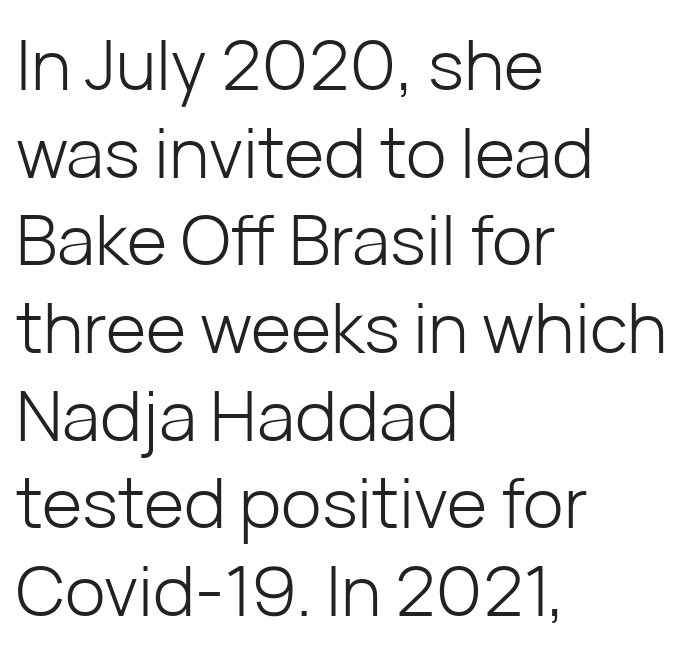
The type is set solid horizontally, with unmodified tracking. Ordinary non-slanted type is in use. The cut favours lightness, reaching ordinary text weight at its darkest. One glance says typical: line gaps are just what's usual. Does the copy run flush right? No — it runs flush left. Letters rest on an invisible, unmarked baseline.
